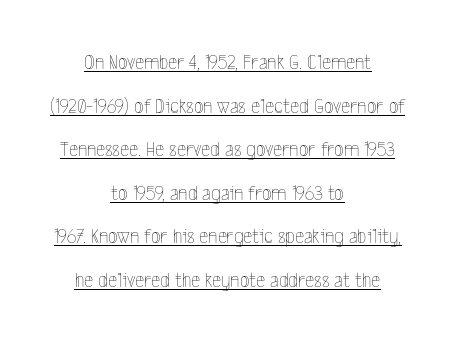
Q: Is the text bold? A: No.
Q: Is the text italic (slanted)? A: No, it is upright.
Q: Is the text underlined? A: Yes.
Q: How is the paragraph aligned? A: Centered.
Q: Is the spacing between letters normal or unusually wide? A: Normal.
Q: Is the spacing between lines tight, normal or loose? A: Loose.
